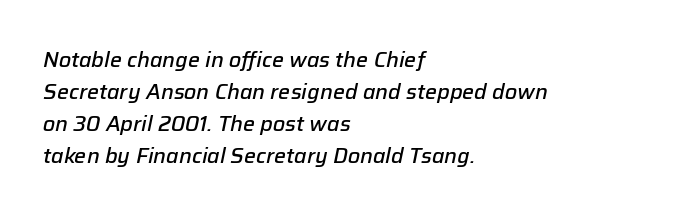
Italic: yes, the glyphs are oblique. Teacher's note: observe the even left margin — that is flush-left alignment. A bit beefed up — I'd call it semibold rather than bold. No extra tracking has been applied to these lines. The designer left line spacing at the default. Descenders hang freely into open space.
